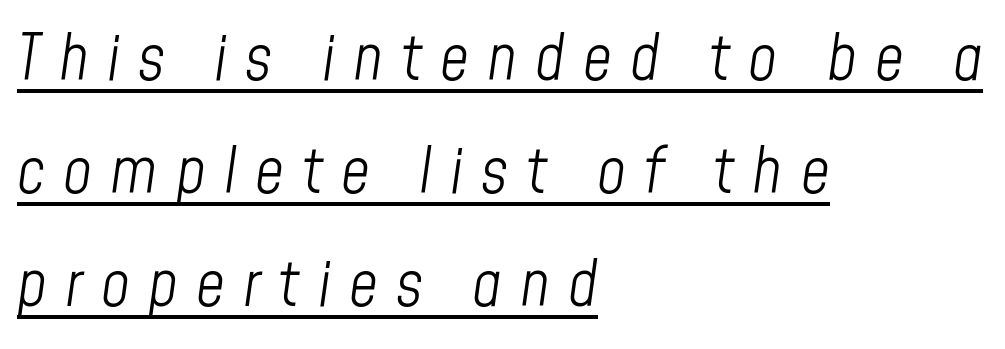
On a weight scale, this lands at 450 or below. This rendering widens character spacing well past its baseline value. The rendering uses natural spacing where letterforms have individual widths. Compared with undecorated copy, this sample adds a rule below the words. This is oblique type, the kind used for emphasis or titles. Where is the straight margin? On the left.
